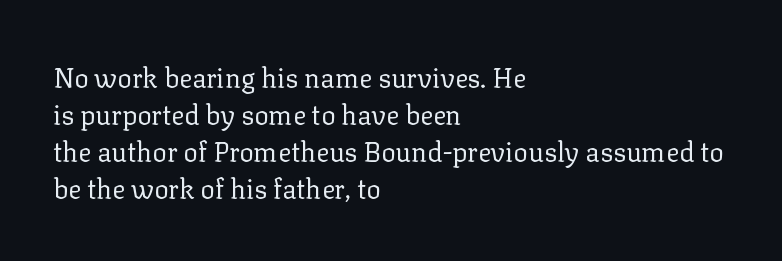
The image shows 27 px text type, upright; set left-aligned, normal line spacing (1.37x), normal letter spacing, not underlined.
